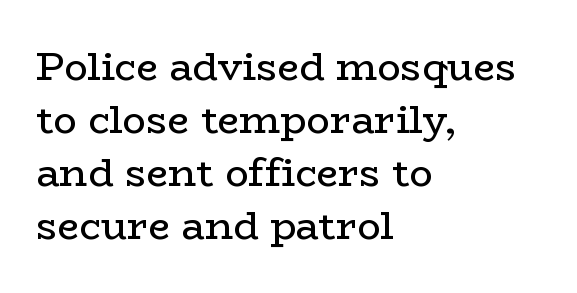
The passage shown is typed in a proportional face where columns would drift. Regarding serifs, this sample has them. Caption: face not bold, strokes unweighted. The setting favours the left margin, as ordinary paragraphs usually do. The line texture is even and compact thanks to regular tracking.
